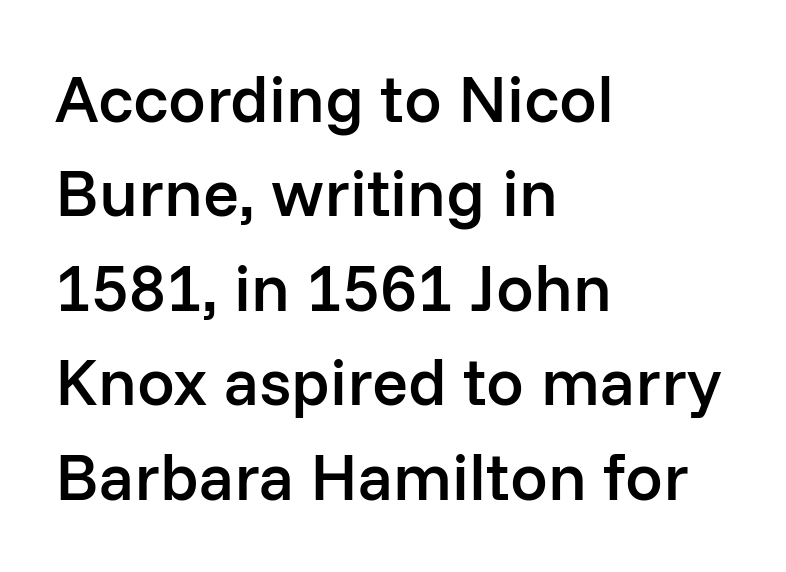
{"serif": "no", "italic": "no", "bold": "semi", "weight": "semibold", "width": "normal", "stroke_contrast": "low", "x_height": "medium", "monospaced": "no", "underline": "no", "align": "left", "line_spacing": "normal", "line_spacing_ratio": 1.41, "letter_spacing": "normal", "letter_spacing_em": 0.0, "glyph_px": 67}
